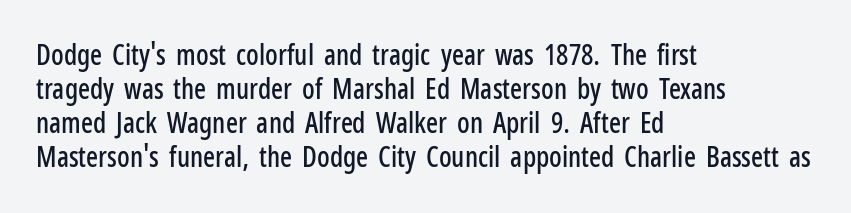
The image shows 28 px condensed sans-serif type, upright; set left-aligned, line spacing 1.22x, normal letter spacing, not underlined; low stroke contrast and a medium x-height.
